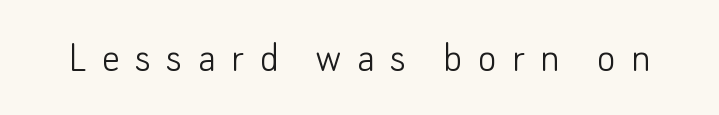
Q: Is the text bold? A: No.
Q: Is the text italic (slanted)? A: No, it is upright.
Q: Is the typeface a serif or a sans-serif typeface? A: Sans-serif.
Q: Is the text underlined? A: No.
Q: Is the spacing between letters normal or unusually wide? A: Unusually wide.
Q: Width (condensed, normal, or wide)? A: Normal.
Q: Stroke contrast? A: Low.
Q: x-height? A: Small.
Q: Monospaced? A: No.
